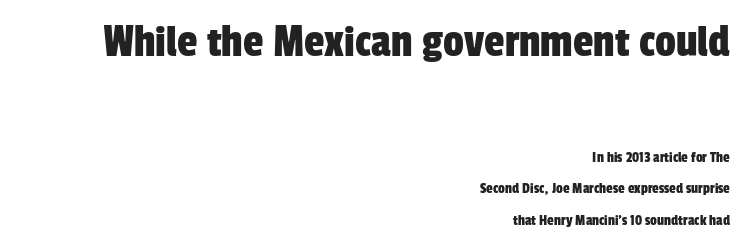
The image shows 46 px condensed sans-serif type; set right-aligned, loose line spacing (2.09x), normal letter spacing, not underlined; the first (top) block is 3.07x larger; low stroke contrast and a medium x-height.
